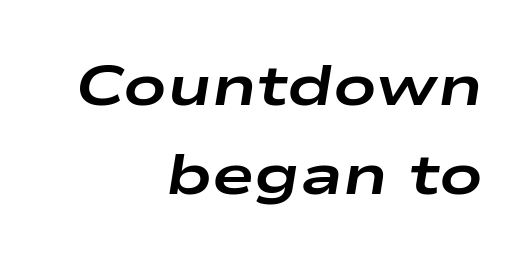
{"italic": "yes", "lean": "right", "slant_degrees": 9, "bold": "yes", "weight": "bold", "width": "wide", "stroke_contrast": "low", "x_height": "medium", "monospaced": "no", "underline": "no", "align": "right", "line_spacing": "normal", "line_spacing_ratio": 1.56, "letter_spacing": "normal", "letter_spacing_em": 0.0, "glyph_px": 57}
